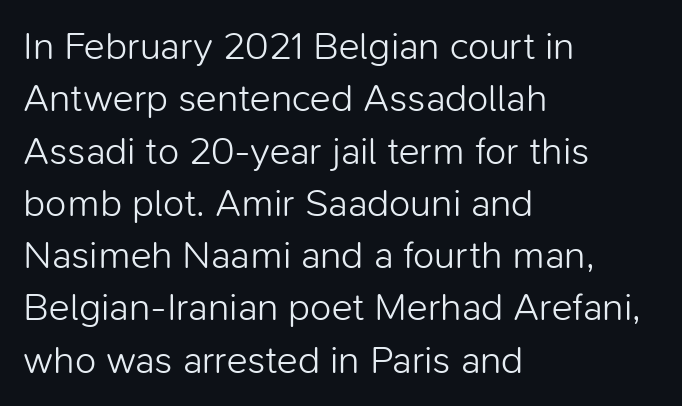
Does extra space separate the letters? No, they use regular spacing. A typesetter would mark this as roman, not italic. The line-height multiplier appears to be the usual default. This rendering features lettering with no underline.
